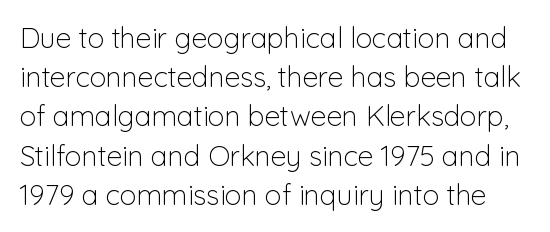
{"serif": "no", "italic": "no", "bold": "no", "weight": "light", "width": "normal", "stroke_contrast": "low", "x_height": "medium", "monospaced": "no", "underline": "no", "line_spacing": "normal", "line_spacing_ratio": 1.4, "letter_spacing": "normal", "letter_spacing_em": 0.0, "glyph_px": 28}
